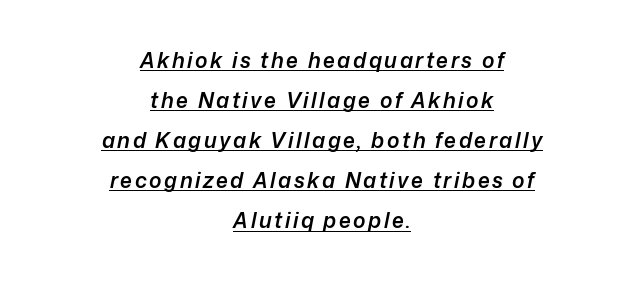
Q: Is the text bold? A: Semi-bold.
Q: Is the text italic (slanted)? A: Yes, it leans right by about 12 degrees.
Q: Is the text underlined? A: Yes.
Q: How is the paragraph aligned? A: Centered.
Q: Is the spacing between lines tight, normal or loose? A: Loose.
